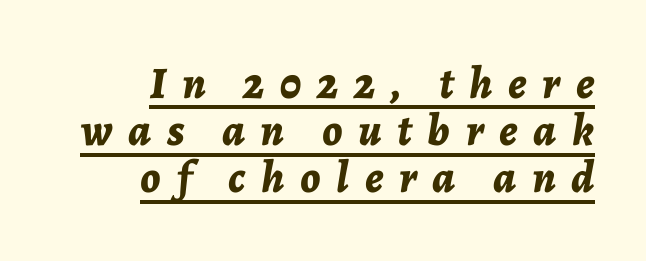
The image shows 45 px bold type, italic (leaning right); set right-aligned, tight line spacing (1.05x), unusually wide letter spacing (+0.35 em), underlined; low stroke contrast and a medium x-height.
